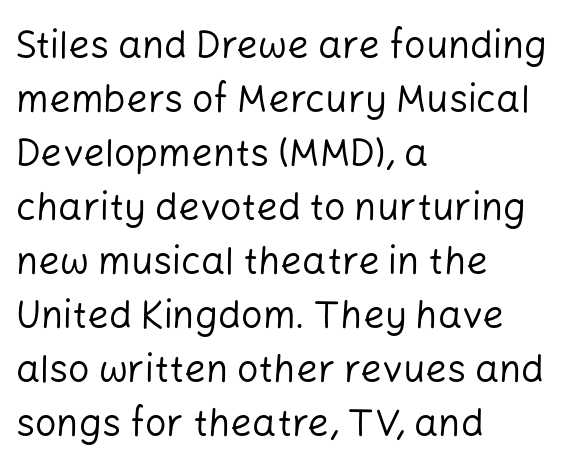
{"serif": "no", "italic": "no", "bold": "no", "weight": "regular", "width": "normal", "stroke_contrast": "low", "x_height": "medium", "monospaced": "no", "underline": "no", "align": "left", "line_spacing": "normal", "line_spacing_ratio": 1.42, "letter_spacing": "normal", "letter_spacing_em": 0.0, "glyph_px": 38}
